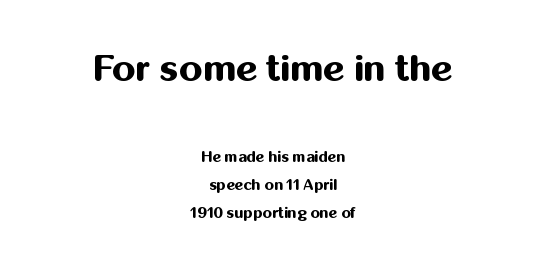
Q: Is the text bold? A: Yes.
Q: Is the text italic (slanted)? A: No, it is upright.
Q: Is the typeface a serif or a sans-serif typeface? A: Sans-serif.
Q: Is the text underlined? A: No.
Q: How is the paragraph aligned? A: Centered.
Q: Is the spacing between letters normal or unusually wide? A: Normal.
Q: Which block of text is set in a larger size, the first (top) or the second (bottom)? A: The first (top) one.
Q: Width (condensed, normal, or wide)? A: Normal.
Q: Stroke contrast? A: Medium.
Q: x-height? A: Medium.
Q: Monospaced? A: No.
